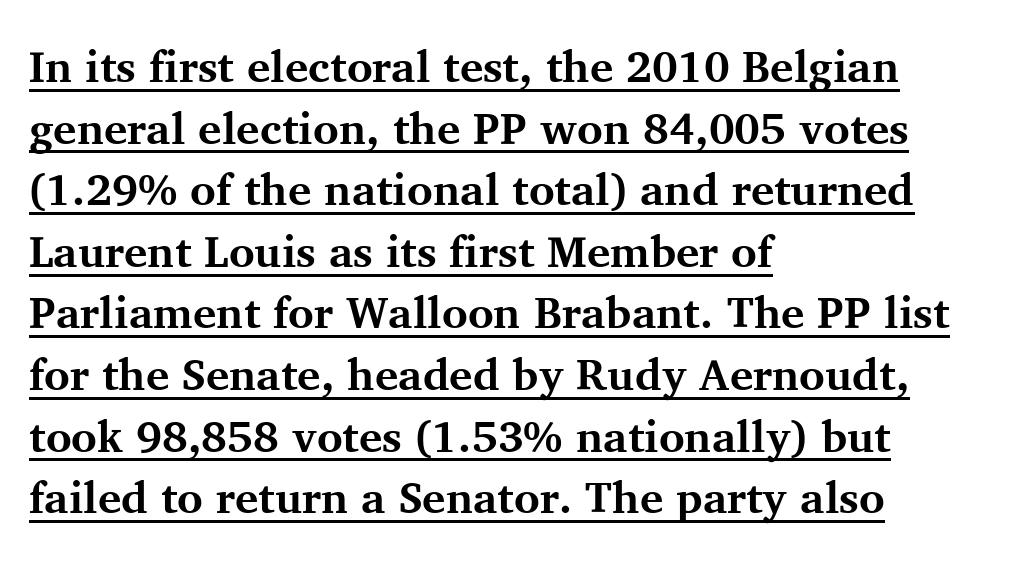
To sum up the face: it has serifs. These characters rest on top of a visible drawn line. Is the type bold? Yes — the strokes are clearly thick and heavy. There is no visible air inserted between adjacent glyphs.
